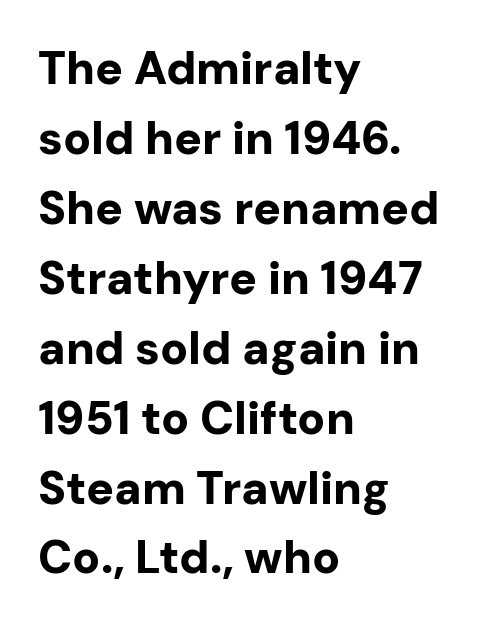
Q: Is the text bold? A: Yes.
Q: Is the text italic (slanted)? A: No, it is upright.
Q: Is the typeface a serif or a sans-serif typeface? A: Sans-serif.
Q: Is the text underlined? A: No.
Q: How is the paragraph aligned? A: Left-aligned.
Q: Is the spacing between letters normal or unusually wide? A: Normal.
Q: Is the spacing between lines tight, normal or loose? A: Normal.
Q: Width (condensed, normal, or wide)? A: Normal.
Q: Stroke contrast? A: Low.
Q: x-height? A: Medium.
Q: Monospaced? A: No.
